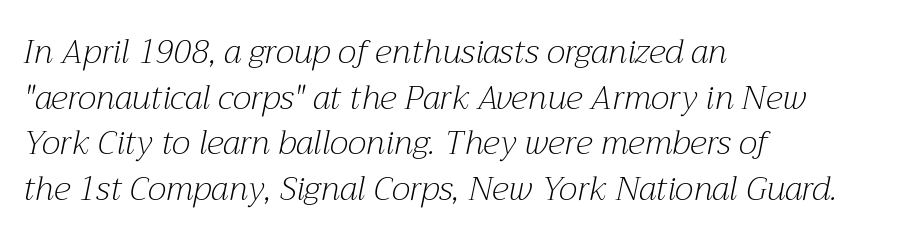
{"serif": "yes", "italic": "yes", "lean": "right", "slant_degrees": 12, "bold": "no", "weight": "light", "width": "normal", "stroke_contrast": "medium", "x_height": "medium", "monospaced": "no", "underline": "no", "align": "left", "line_spacing": "normal", "line_spacing_ratio": 1.38, "letter_spacing": "normal", "letter_spacing_em": 0.0, "glyph_px": 33}
